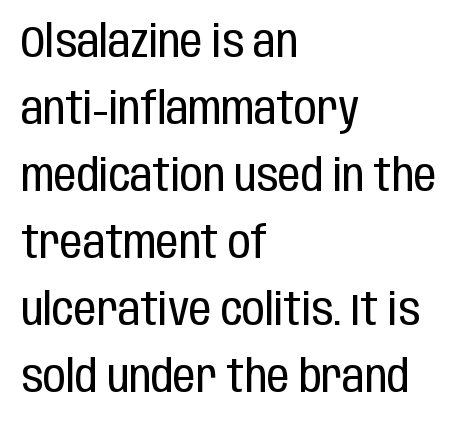
The image shows 45 px regular-weight, condensed sans-serif type, upright; set left-aligned, normal line spacing (1.49x), normal letter spacing, not underlined; low stroke contrast and a large x-height.
